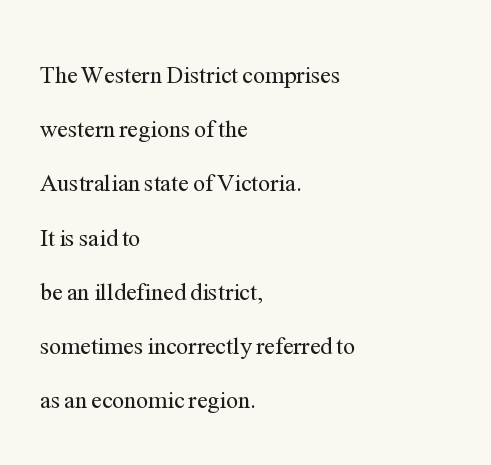
The paragraph shown leans on its left margin. Nope, not italic — everything's standing straight. Compared with a typical body face, this is equally light or lighter still. No extra tracking has been applied to these lines. Leading is clearly above the norm, producing a sparse column. Nobody drew a line under any word here.
